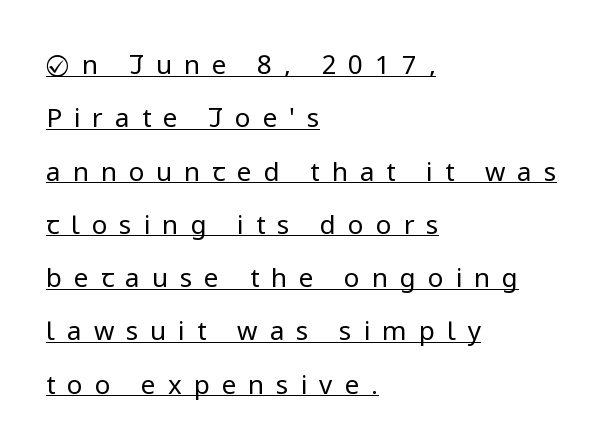
Q: Is the text bold? A: No.
Q: Is the text italic (slanted)? A: No, it is upright.
Q: Is the text underlined? A: Yes.
Q: How is the paragraph aligned? A: Left-aligned.
Q: Is the spacing between letters normal or unusually wide? A: Unusually wide.
Q: Is the spacing between lines tight, normal or loose? A: Loose.
